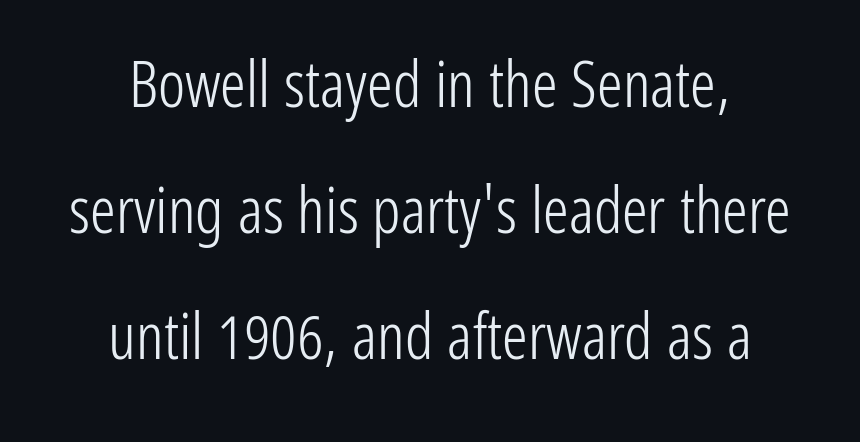
The image shows 64 px light, condensed sans-serif type, upright; set centered, loose line spacing (1.97x), normal letter spacing, not underlined; low stroke contrast and a medium x-height.
